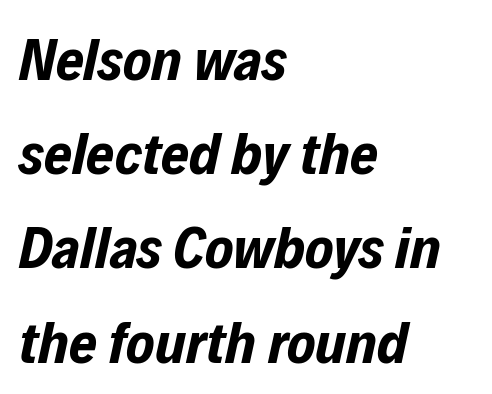
Q: Is the text bold? A: Yes.
Q: Is the text italic (slanted)? A: Yes, it leans right by about 12 degrees.
Q: Is the text underlined? A: No.
Q: How is the paragraph aligned? A: Left-aligned.
Q: Is the spacing between letters normal or unusually wide? A: Normal.
Q: Is the spacing between lines tight, normal or loose? A: Normal.
Q: Width (condensed, normal, or wide)? A: Condensed.
Q: Stroke contrast? A: Low.
Q: x-height? A: Medium.
Q: Monospaced? A: No.
